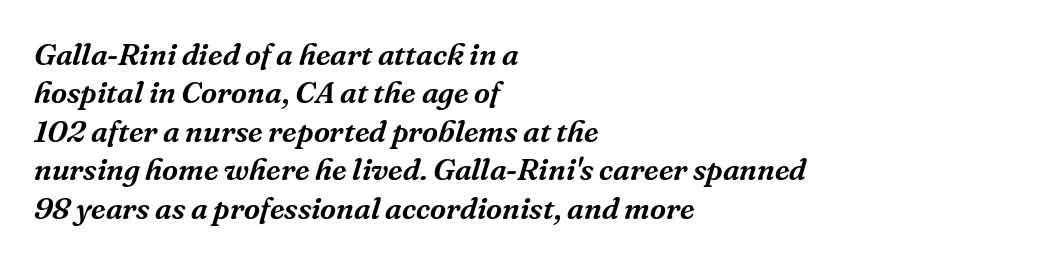
You could not count columns in this text — the font is proportionally spaced. Small tapered or slab feet sit at the stroke ends, so this counts as serif. The specimen omits any rule beneath the text block's lines. Nothing unusual about the tracking: characters are spaced as the font intends. Every character sits at an angle, as italics do.
